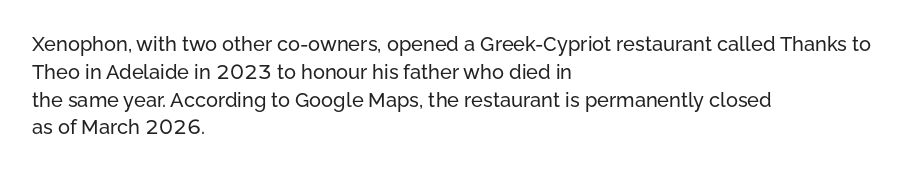
Q: Is the text italic (slanted)? A: No, it is upright.
Q: Is the text underlined? A: No.
Q: How is the paragraph aligned? A: Left-aligned.
Q: Is the spacing between letters normal or unusually wide? A: Normal.
Q: Is the spacing between lines tight, normal or loose? A: Normal.
